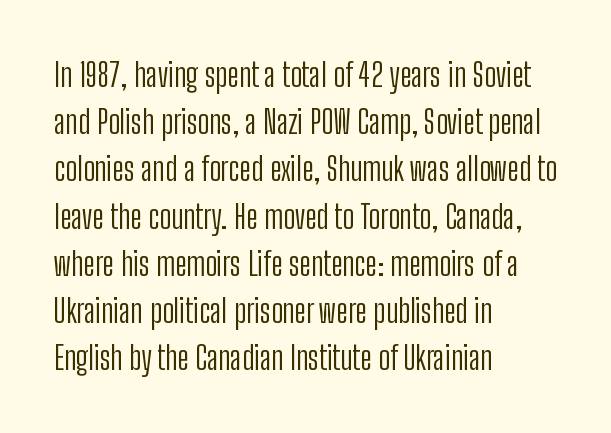
Q: Is the text bold? A: No.
Q: Is the text italic (slanted)? A: No, it is upright.
Q: Is the typeface a serif or a sans-serif typeface? A: Sans-serif.
Q: Is the text underlined? A: No.
Q: How is the paragraph aligned? A: Left-aligned.
Q: Is the spacing between letters normal or unusually wide? A: Normal.
Q: Is the spacing between lines tight, normal or loose? A: Normal.
Q: Width (condensed, normal, or wide)? A: Condensed.
Q: Stroke contrast? A: Low.
Q: x-height? A: Medium.
Q: Monospaced? A: No.
